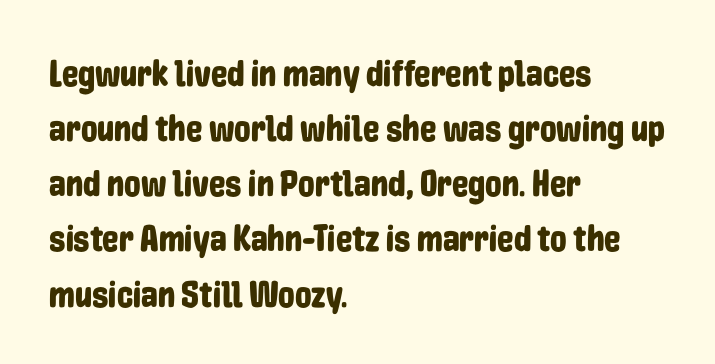
{"serif": "no", "italic": "no", "width": "condensed", "stroke_contrast": "low", "x_height": "medium", "monospaced": "no", "underline": "no", "align": "left", "line_spacing": "normal", "line_spacing_ratio": 1.49, "letter_spacing": "normal", "letter_spacing_em": 0.0, "glyph_px": 37}
